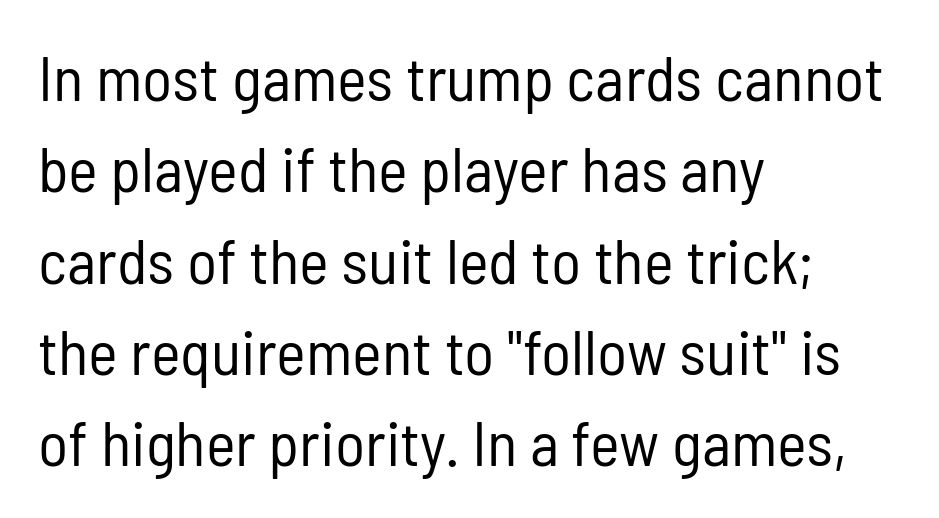
The line texture is even and compact thanks to regular tracking. The weight would be labelled regular, book, light, or lighter still. Is this a fixed-width face? No — the glyphs have proportional, varying widths. Nothing sits at the stroke ends, so this counts as sans-serif.
